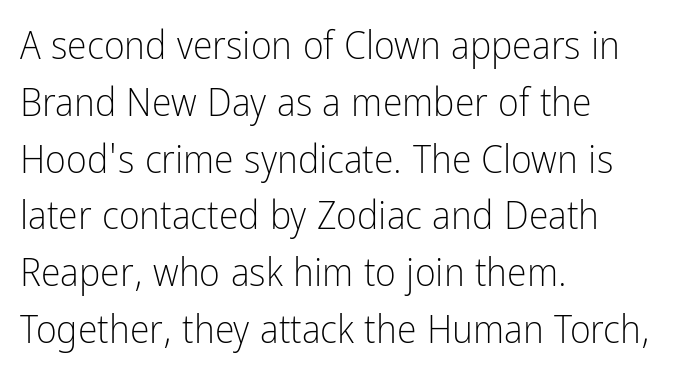
The image shows 40 px light, condensed sans-serif type, upright; set left-aligned, normal line spacing (1.42x), normal letter spacing, not underlined; low stroke contrast and a medium x-height.
